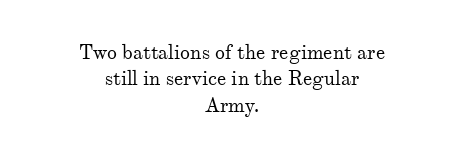
The letterforms sit shoulder to shoulder at normal distance. Is this a heavy cut? Hardly; it is regular or lighter. The zone under the glyphs is completely vacant. In CSS terms this would be text-align: center. The letters stand upright; this is a roman face. Horizontal bands of white between lines are of average thickness.
